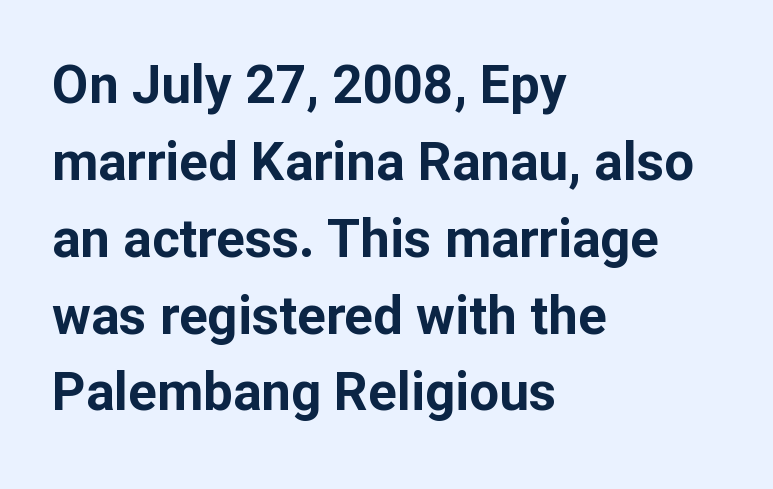
Here the designer chose a conventional face with non-uniform glyph widths. The letterforms sit shoulder to shoulder at normal distance. Baseline-to-baseline distance is the conventional proportion of letter height. A student would call this left alignment; a typographer would say flush left, rag right. This sample uses a sans-serif face. Heavy, bold letterforms.
